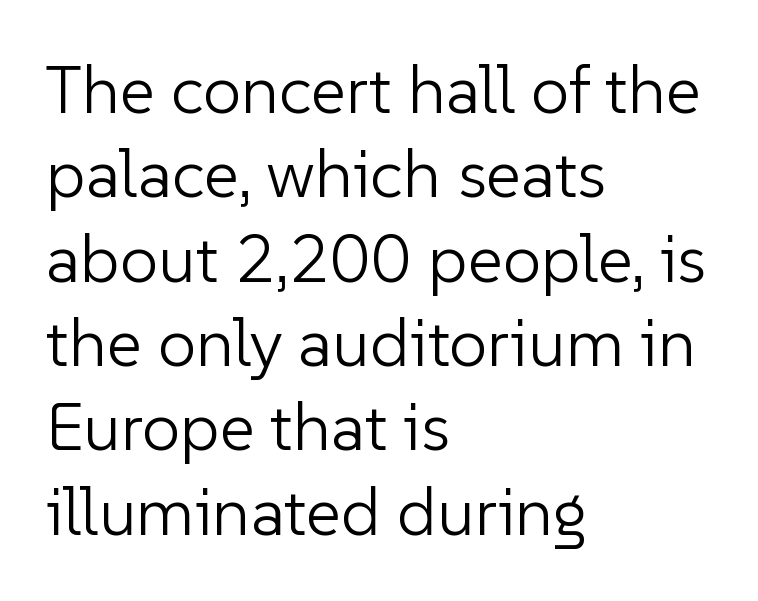
Q: Is the text bold? A: No.
Q: Is the text italic (slanted)? A: No, it is upright.
Q: Is the typeface a serif or a sans-serif typeface? A: Sans-serif.
Q: Is the text underlined? A: No.
Q: How is the paragraph aligned? A: Left-aligned.
Q: Is the spacing between letters normal or unusually wide? A: Normal.
Q: Width (condensed, normal, or wide)? A: Normal.
Q: Stroke contrast? A: Low.
Q: x-height? A: Medium.
Q: Monospaced? A: No.
